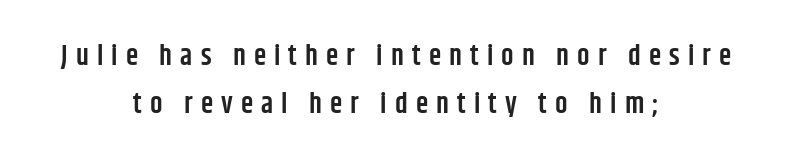
Q: Is the text bold? A: Semi-bold.
Q: Is the text italic (slanted)? A: No, it is upright.
Q: Is the typeface a serif or a sans-serif typeface? A: Sans-serif.
Q: Is the text underlined? A: No.
Q: How is the paragraph aligned? A: Centered.
Q: Is the spacing between letters normal or unusually wide? A: Unusually wide.
Q: Width (condensed, normal, or wide)? A: Condensed.
Q: Stroke contrast? A: Low.
Q: x-height? A: Large.
Q: Monospaced? A: No.
